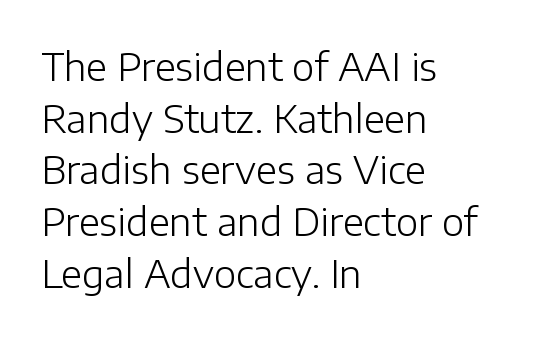
Ascenders rise straight up at ninety degrees. Plain, unruled lines of type. Nothing unusual about the tracking: characters are spaced as the font intends. The font is comparable to plain body text, perhaps lighter.
